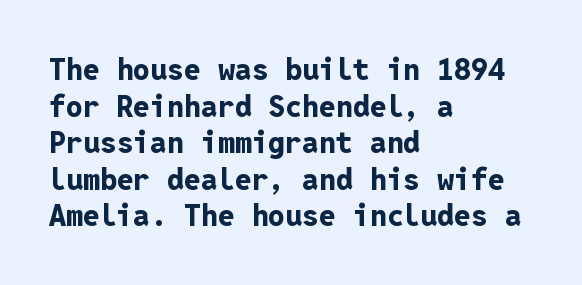
Q: Is the text bold? A: Yes.
Q: Is the text italic (slanted)? A: No, it is upright.
Q: Is the typeface a serif or a sans-serif typeface? A: Sans-serif.
Q: Is the text underlined? A: No.
Q: How is the paragraph aligned? A: Left-aligned.
Q: Is the spacing between letters normal or unusually wide? A: Normal.
Q: Width (condensed, normal, or wide)? A: Normal.
Q: Stroke contrast? A: Low.
Q: x-height? A: Medium.
Q: Monospaced? A: Yes.
